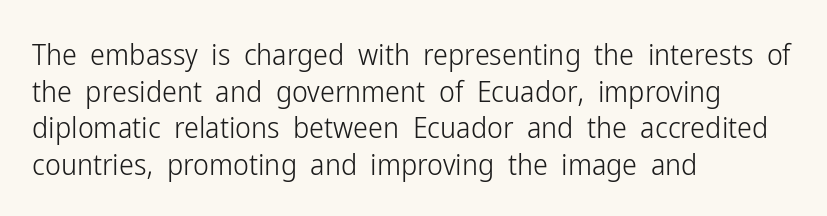
The image shows 30 px light, condensed sans-serif type, upright; set left-aligned, line spacing 1.22x, normal letter spacing, not underlined; low stroke contrast and a medium x-height.
